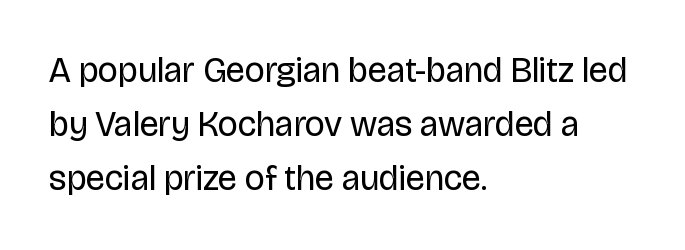
Q: Is the text bold? A: No.
Q: Is the text italic (slanted)? A: No, it is upright.
Q: Is the typeface a serif or a sans-serif typeface? A: Sans-serif.
Q: Is the text underlined? A: No.
Q: How is the paragraph aligned? A: Left-aligned.
Q: Is the spacing between letters normal or unusually wide? A: Normal.
Q: Is the spacing between lines tight, normal or loose? A: Normal.
Q: Width (condensed, normal, or wide)? A: Normal.
Q: Stroke contrast? A: Low.
Q: x-height? A: Large.
Q: Monospaced? A: No.
